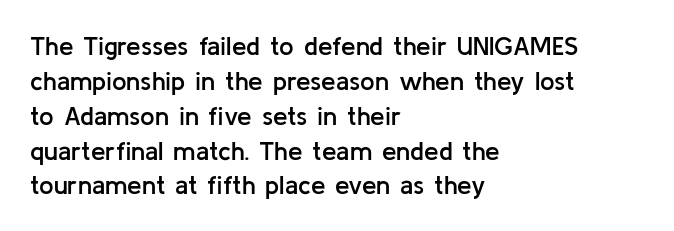
Q: Is the text bold? A: Semi-bold.
Q: Is the text italic (slanted)? A: No, it is upright.
Q: Is the text underlined? A: No.
Q: How is the paragraph aligned? A: Left-aligned.
Q: Is the spacing between letters normal or unusually wide? A: Normal.
Q: Is the spacing between lines tight, normal or loose? A: Normal.
